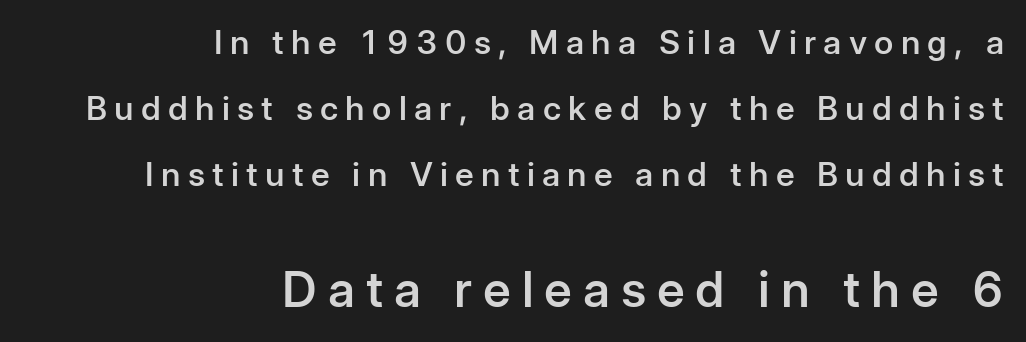
Here the designer chose a conventional face with non-uniform glyph widths. Nope, not italic — everything's standing straight. Tracking value appears strongly positive — letters spread wide. Look at the bottom of the vertical strokes: they stop flat, with no serifs. Notice the wide empty band between every row — that's loose leading. The typesetter chose a ragged-left arrangement here.
